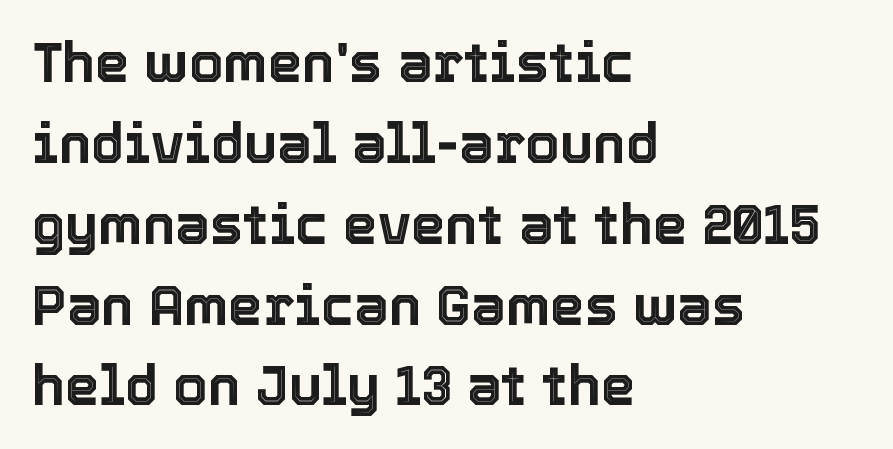
Q: Is the text italic (slanted)? A: No, it is upright.
Q: Is the text underlined? A: No.
Q: How is the paragraph aligned? A: Left-aligned.
Q: Is the spacing between letters normal or unusually wide? A: Normal.
Q: Is the spacing between lines tight, normal or loose? A: Normal.
Q: Width (condensed, normal, or wide)? A: Normal.
Q: x-height? A: Medium.
Q: Monospaced? A: No.
